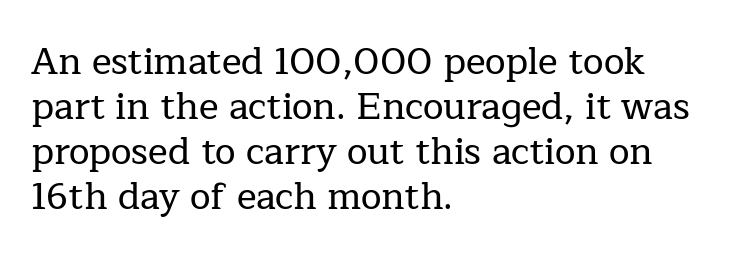
Every row of glyphs begins at an identical x-position on the left. A typesetter would call this proportional, since set widths differ per character. A bare baseline throughout the passage. Each letter's strokes conclude with small projecting serifs. These lines were composed using upright roman letters. The tracking reads as untouched default to a designer's eye.
